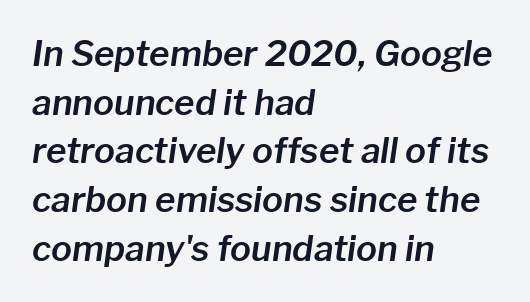
The image shows 35 px text type, italic (leaning right); set left-aligned, normal line spacing (1.39x), normal letter spacing, not underlined; low stroke contrast and a medium x-height.
